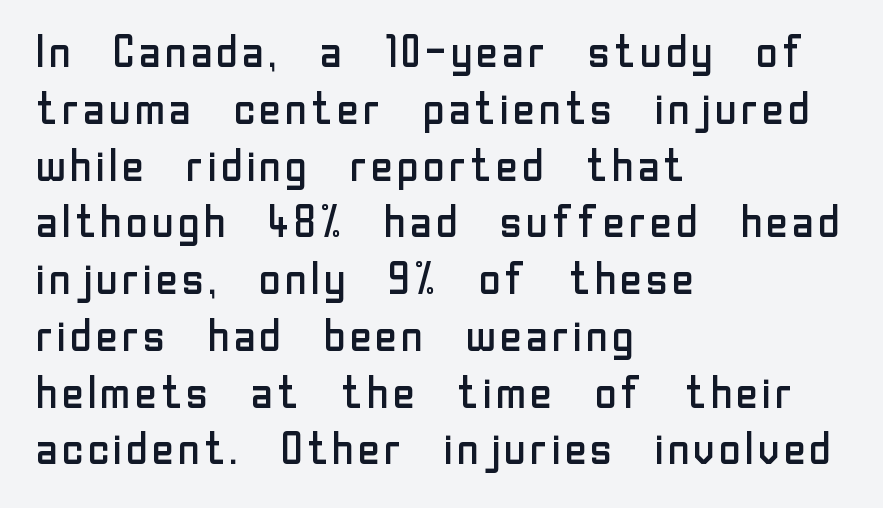
The image shows 44 px regular-weight sans-serif type, upright; set left-aligned, normal line spacing (1.29x), normal letter spacing, not underlined; low stroke contrast and a medium x-height.
